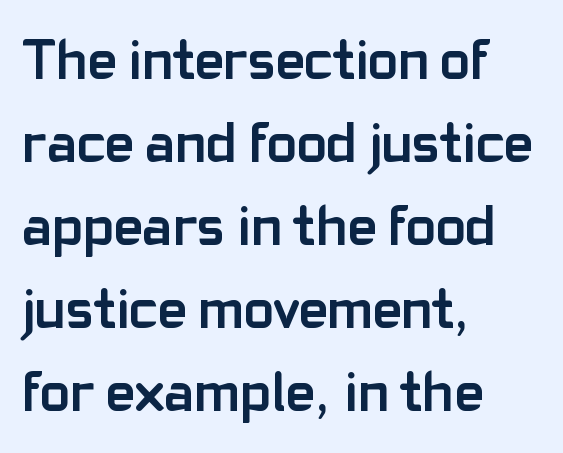
The image shows 56 px semibold sans-serif type, upright; set left-aligned, normal line spacing (1.48x), normal letter spacing, not underlined; low stroke contrast and a medium x-height.
